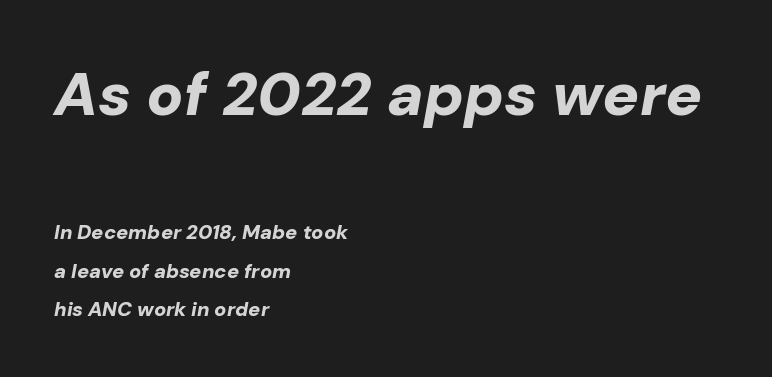
The image shows 61 px bold type, italic (leaning right); set left-aligned, loose line spacing (1.91x), normal letter spacing, not underlined; the first (top) block is 3.05x larger; low stroke contrast and a medium x-height.
